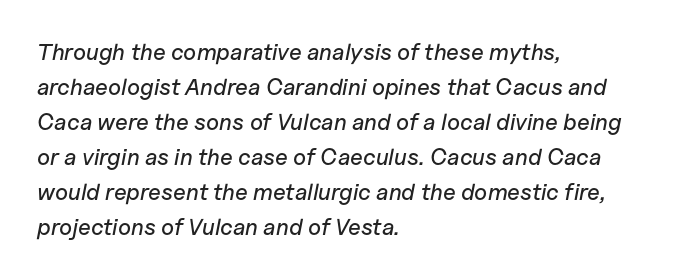
The image shows 23 px text type, italic (leaning right); set left-aligned, normal line spacing (1.52x), normal letter spacing, not underlined.
